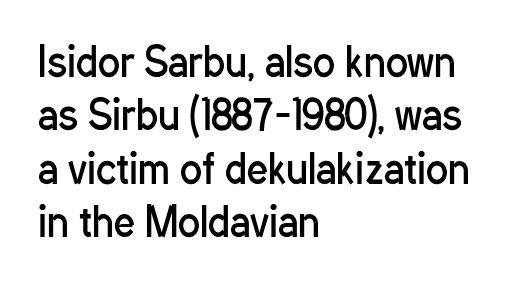
{"serif": "no", "italic": "no", "bold": "no", "weight": "regular", "width": "condensed", "stroke_contrast": "low", "x_height": "medium", "monospaced": "no", "underline": "no", "align": "left", "line_spacing": "normal", "line_spacing_ratio": 1.3, "letter_spacing": "normal", "letter_spacing_em": 0.0, "glyph_px": 41}
